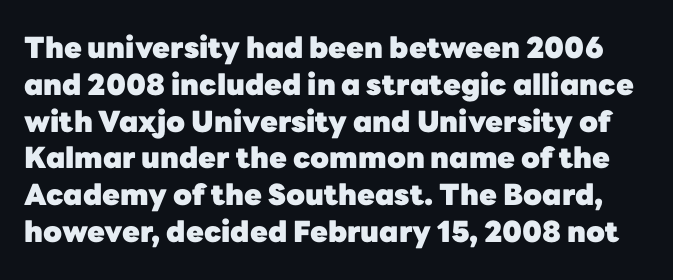
The image shows 29 px heavy sans-serif type, upright; set normal line spacing (1.27x), normal letter spacing, not underlined; low stroke contrast and a medium x-height.
